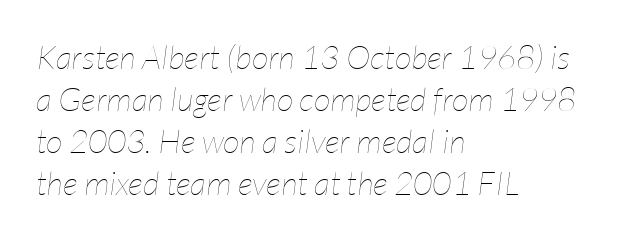
Weight: regular or lighter. Nothing unusual about the tracking: characters are spaced as the font intends. Interline gaps are of average width in this sample. This sample has the flowing, uneven cadence of proportional lettering. Is the block centered? No — it sits flush against the left margin. Any mark beneath the type? The region is blank.
